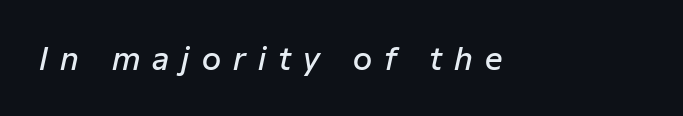
The image shows 31 px semibold type, italic (leaning right); set unusually wide letter spacing (+0.39 em), not underlined; low stroke contrast and a medium x-height.
